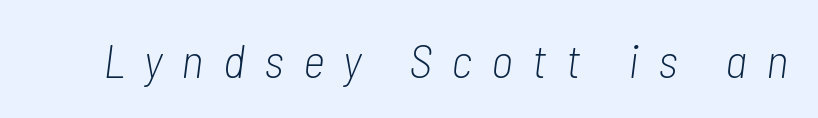
Any mark beneath the type? The region is blank. When letters slant like this, we call the style italic. In terms of letterspacing, this is a distinctly airy, spread setting. The rendering uses natural spacing where letterforms have individual widths. The letterforms sit at book weight or below.
